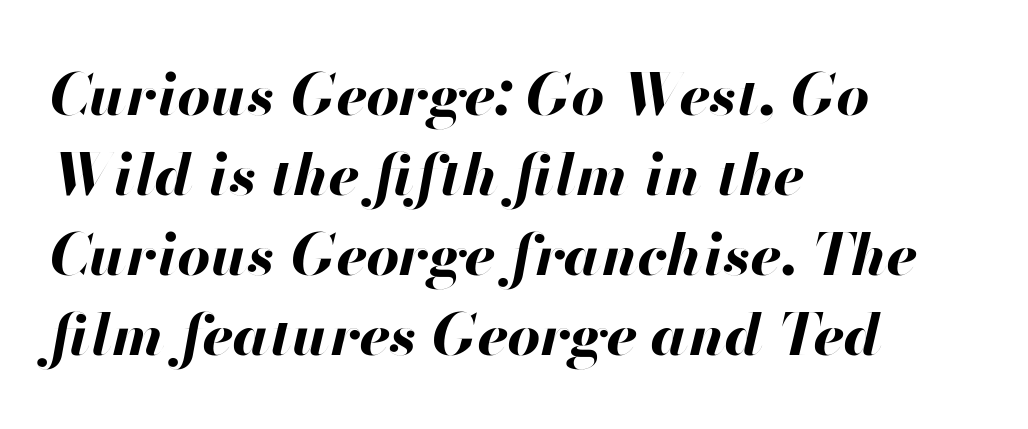
Q: Is the text bold? A: Yes.
Q: Is the text italic (slanted)? A: Yes, it leans right by about 13 degrees.
Q: Is the text underlined? A: No.
Q: How is the paragraph aligned? A: Left-aligned.
Q: Is the spacing between letters normal or unusually wide? A: Normal.
Q: Is the spacing between lines tight, normal or loose? A: Normal.
Q: Width (condensed, normal, or wide)? A: Normal.
Q: Stroke contrast? A: High.
Q: x-height? A: Small.
Q: Monospaced? A: No.
